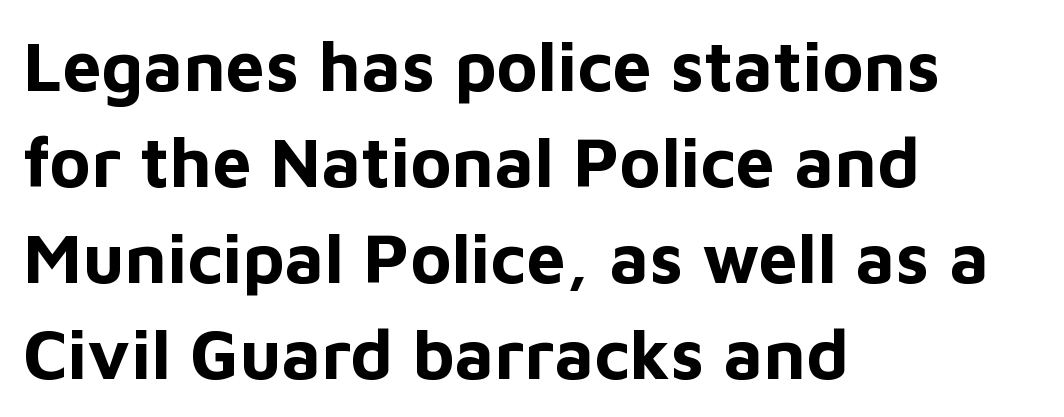
The font's upright variant was chosen for this text. In terms of weight, the rendering is a true, heavy bold. Unmarked baselines from the first word to the last. I'd call this a sans setting — the letters go barefoot. These lines stack with their left ends in a neat column. Honestly, the row spacing looks completely unremarkable.
